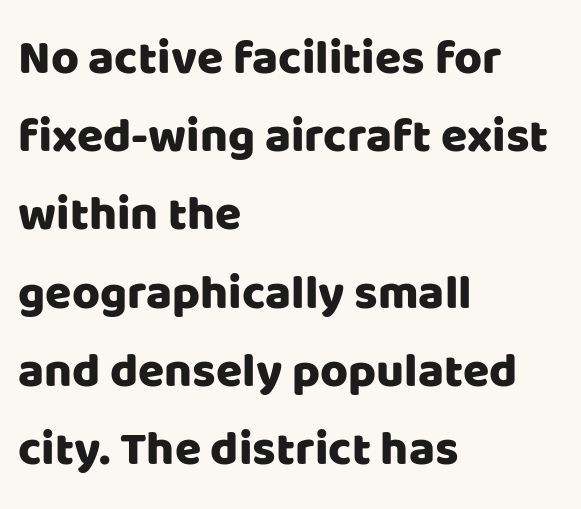
The image shows 48 px sans-serif type, upright; set left-aligned, normal line spacing (1.63x), normal letter spacing, not underlined; low stroke contrast and a large x-height.
